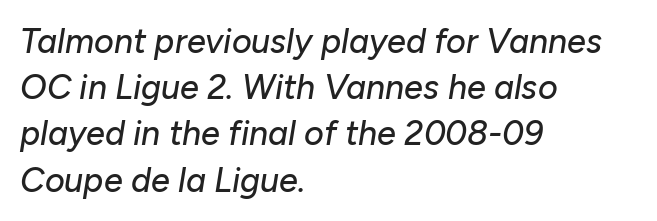
The image shows 34 px text type, italic (leaning right); set left-aligned, normal line spacing (1.36x), normal letter spacing, not underlined; low stroke contrast and a medium x-height.
